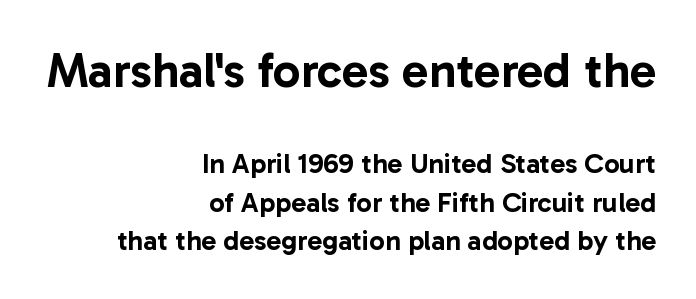
Q: Is the text italic (slanted)? A: No, it is upright.
Q: Is the typeface a serif or a sans-serif typeface? A: Sans-serif.
Q: Is the text underlined? A: No.
Q: How is the paragraph aligned? A: Right-aligned.
Q: Is the spacing between letters normal or unusually wide? A: Normal.
Q: Is the spacing between lines tight, normal or loose? A: Normal.
Q: Which block of text is set in a larger size, the first (top) or the second (bottom)? A: The first (top) one.
Q: Width (condensed, normal, or wide)? A: Normal.
Q: Stroke contrast? A: Low.
Q: x-height? A: Medium.
Q: Monospaced? A: No.
